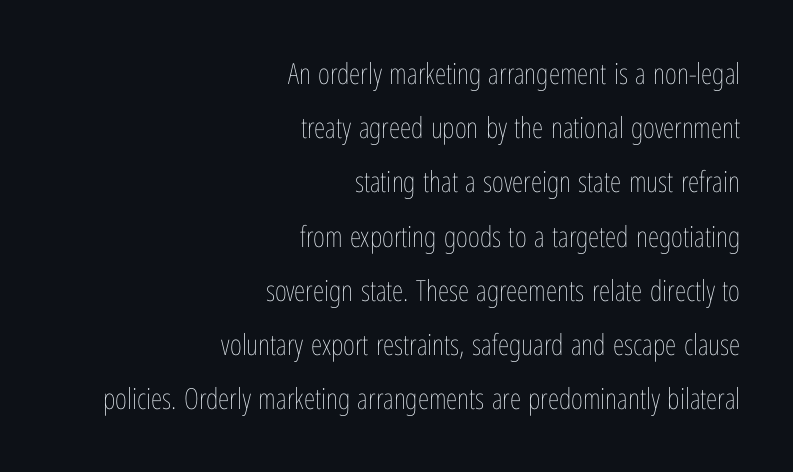
Q: Is the text bold? A: No.
Q: Is the text italic (slanted)? A: No, it is upright.
Q: Is the text underlined? A: No.
Q: How is the paragraph aligned? A: Right-aligned.
Q: Is the spacing between letters normal or unusually wide? A: Normal.
Q: Width (condensed, normal, or wide)? A: Condensed.
Q: Stroke contrast? A: Low.
Q: x-height? A: Medium.
Q: Monospaced? A: No.
